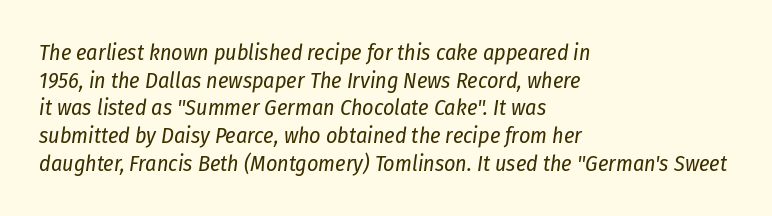
Q: Is the text bold? A: No.
Q: Is the text italic (slanted)? A: Yes, it leans right by about 8 degrees.
Q: Is the text underlined? A: No.
Q: How is the paragraph aligned? A: Left-aligned.
Q: Is the spacing between letters normal or unusually wide? A: Normal.
Q: Is the spacing between lines tight, normal or loose? A: Normal.
